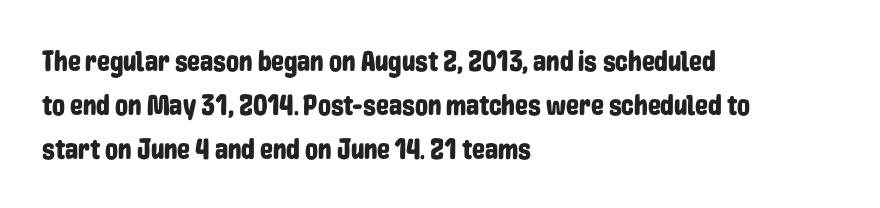
Spacing verdict: proportional, widths tailored to each character. Every stem runs plumb, perpendicular to the baseline. One glance says typical: line gaps are just what's usual. These lines are set flush left with a ragged right edge. Tracking value appears to be zero — textbook default spacing. Note: no serifs on the glyphs.
